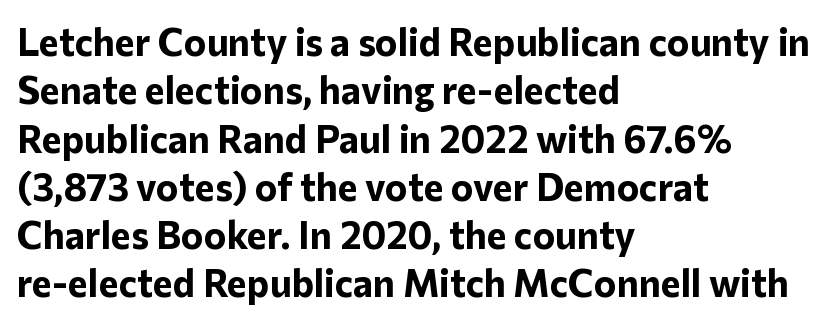
{"serif": "no", "italic": "no", "bold": "yes", "weight": "bold", "width": "normal", "stroke_contrast": "low", "x_height": "medium", "monospaced": "no", "underline": "no", "align": "left", "line_spacing": "normal", "line_spacing_ratio": 1.27, "letter_spacing": "normal", "letter_spacing_em": 0.0, "glyph_px": 38}
